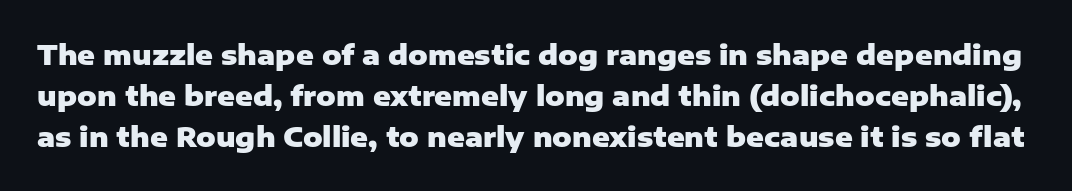
Q: Is the text bold? A: Yes.
Q: Is the text italic (slanted)? A: No, it is upright.
Q: Is the text underlined? A: No.
Q: Is the spacing between letters normal or unusually wide? A: Normal.
Q: Is the spacing between lines tight, normal or loose? A: Normal.
